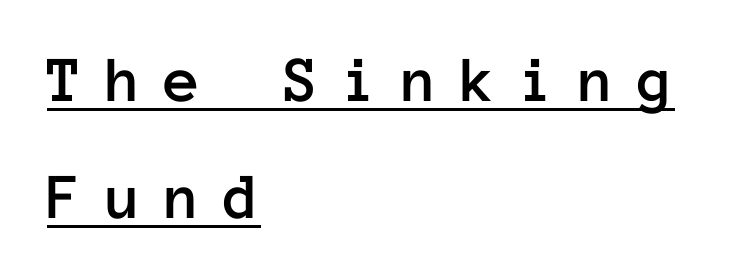
Q: Is the text italic (slanted)? A: No, it is upright.
Q: Is the text underlined? A: Yes.
Q: How is the paragraph aligned? A: Left-aligned.
Q: Is the spacing between letters normal or unusually wide? A: Unusually wide.
Q: Width (condensed, normal, or wide)? A: Normal.
Q: Stroke contrast? A: Low.
Q: x-height? A: Medium.
Q: Monospaced? A: Yes.
